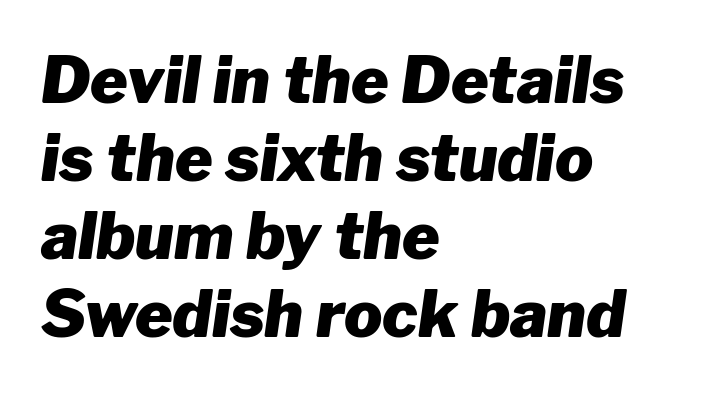
Weight: bold. All the whitespace from short lines collects on the right. Here the designer chose a conventional face with non-uniform glyph widths. A clean baseline with only descenders dipping below it. Each word holds together tightly as a unit, with standard inter-letter gaps.
